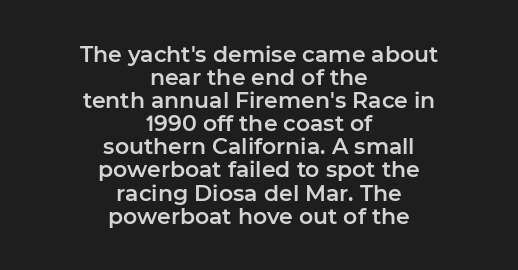
Words appear dense and cohesive because spacing is normal. Line spacing here is tight. When letters stand straight like this, we call the style roman or upright. Nobody drew a line under any word here. This sample is center-justified, so both line endings float freely.
